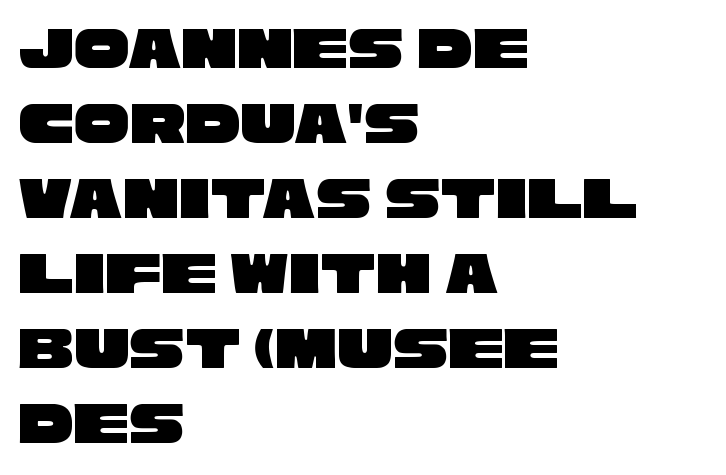
Q: Is the typeface a serif or a sans-serif typeface? A: Sans-serif.
Q: Is the text underlined? A: No.
Q: How is the paragraph aligned? A: Left-aligned.
Q: Is the spacing between letters normal or unusually wide? A: Normal.
Q: Width (condensed, normal, or wide)? A: Wide.
Q: Stroke contrast? A: Low.
Q: x-height? A: Large.
Q: Monospaced? A: No.
